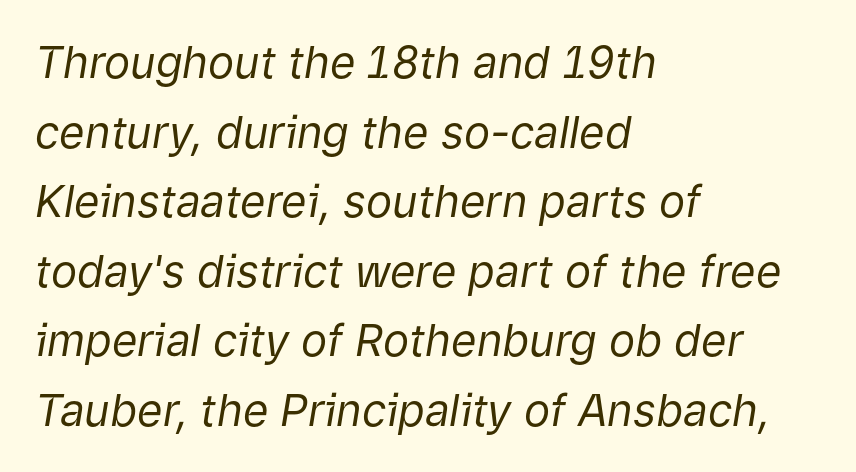
{"italic": "yes", "lean": "right", "slant_degrees": 9, "bold": "no", "weight": "regular", "width": "normal", "stroke_contrast": "low", "x_height": "medium", "monospaced": "no", "underline": "no", "align": "left", "line_spacing": "normal", "line_spacing_ratio": 1.58, "letter_spacing": "normal", "letter_spacing_em": 0.0, "glyph_px": 44}
